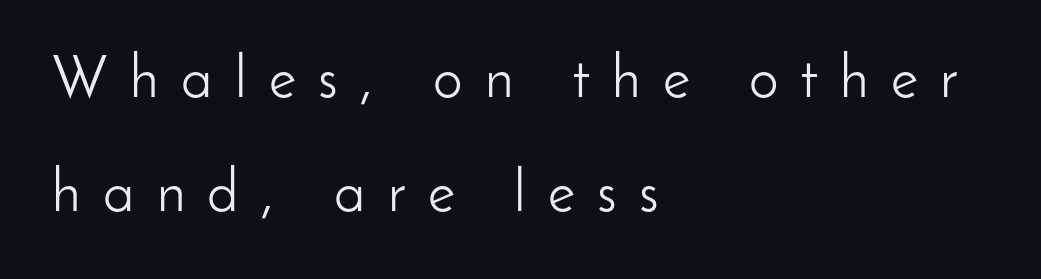
The letterforms stand isolated, each surrounded by extra space. The foot of each line stays bare and open. Italic: no, the glyphs are upright roman. The passage shown stacks its lines with a broad gap. Observe the absence of serifs on each vertical stroke in this sample.
